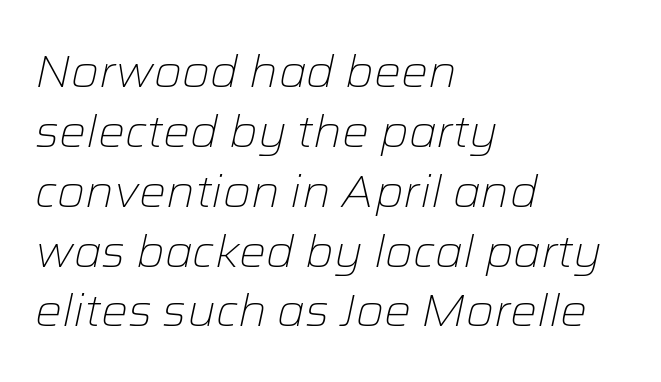
The image shows 45 px light type, italic (leaning right); set left-aligned, normal line spacing (1.33x), normal letter spacing, not underlined; low stroke contrast and a medium x-height.
